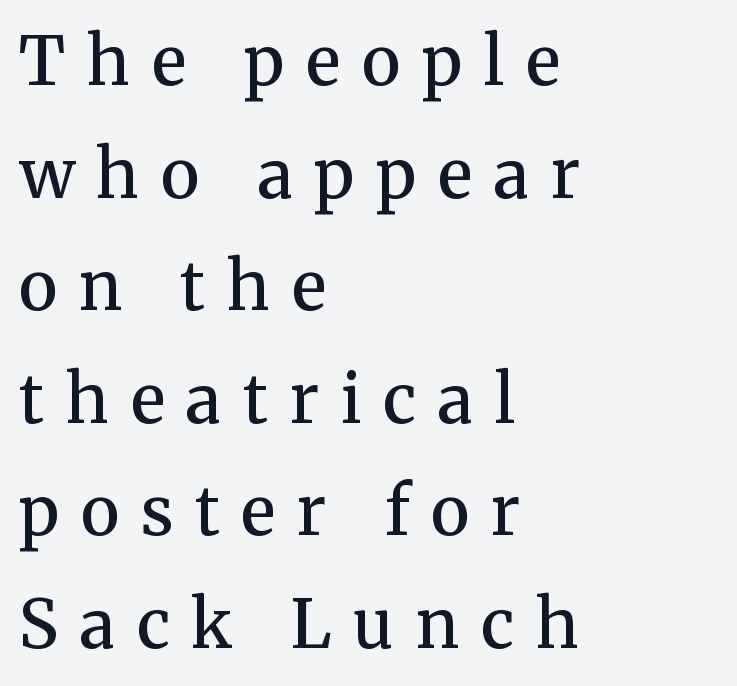
Q: Is the text bold? A: Semi-bold.
Q: Is the text italic (slanted)? A: No, it is upright.
Q: Is the typeface a serif or a sans-serif typeface? A: Serif.
Q: Is the text underlined? A: No.
Q: How is the paragraph aligned? A: Left-aligned.
Q: Is the spacing between letters normal or unusually wide? A: Unusually wide.
Q: Is the spacing between lines tight, normal or loose? A: Normal.
Q: Width (condensed, normal, or wide)? A: Normal.
Q: Stroke contrast? A: Medium.
Q: x-height? A: Medium.
Q: Monospaced? A: No.
